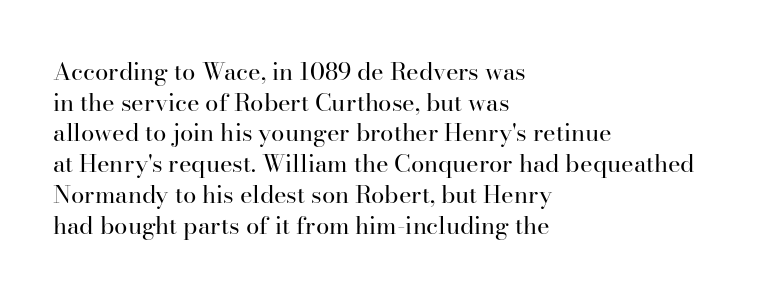
The image shows 24 px text type, upright; set left-aligned, normal line spacing (1.28x), normal letter spacing, not underlined.
